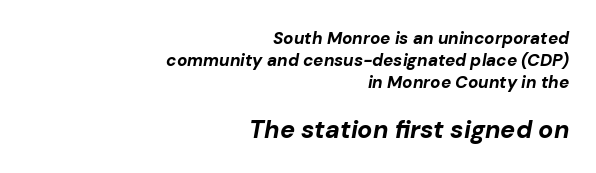
{"italic": "yes", "lean": "right", "slant_degrees": 10, "bold": "yes", "underline": "no", "align": "right", "line_spacing": "normal", "line_spacing_ratio": 1.29, "letter_spacing": "normal", "letter_spacing_em": 0.0, "larger_block": "second", "size_ratio": 1.47, "glyph_px": 25}
